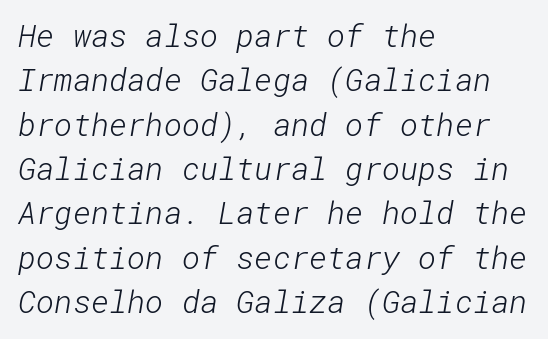
Q: Is the text bold? A: No.
Q: Is the typeface a serif or a sans-serif typeface? A: Sans-serif.
Q: Is the text underlined? A: No.
Q: How is the paragraph aligned? A: Left-aligned.
Q: Is the spacing between letters normal or unusually wide? A: Normal.
Q: Is the spacing between lines tight, normal or loose? A: Normal.
Q: Width (condensed, normal, or wide)? A: Normal.
Q: Stroke contrast? A: Low.
Q: x-height? A: Medium.
